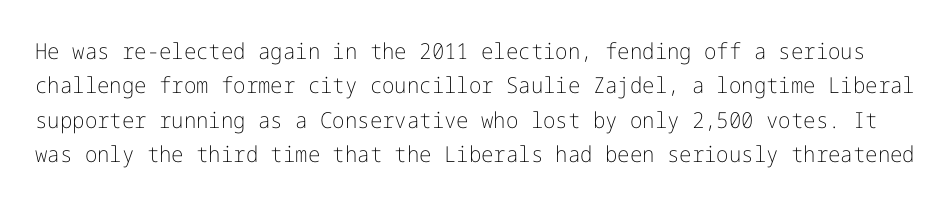
When letters stand straight like this, we call the style roman or upright. Compared with typical body copy, the letter spacing here is the same. The words here are not underlined. No letter is thick-stroked: the sample isn't bold.
